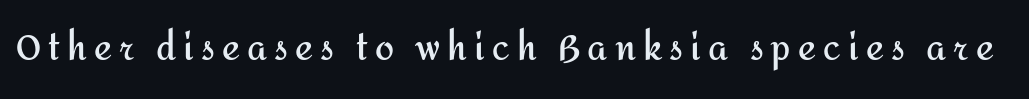
These lines are rendered in a variable-pitch font. The specimen reads as upright at a glance. Emphasis by weight is at full strength: bold. The rendering shows plain stroke endings on the letterforms — a sans-serif design. A clean baseline with only descenders dipping below it.
